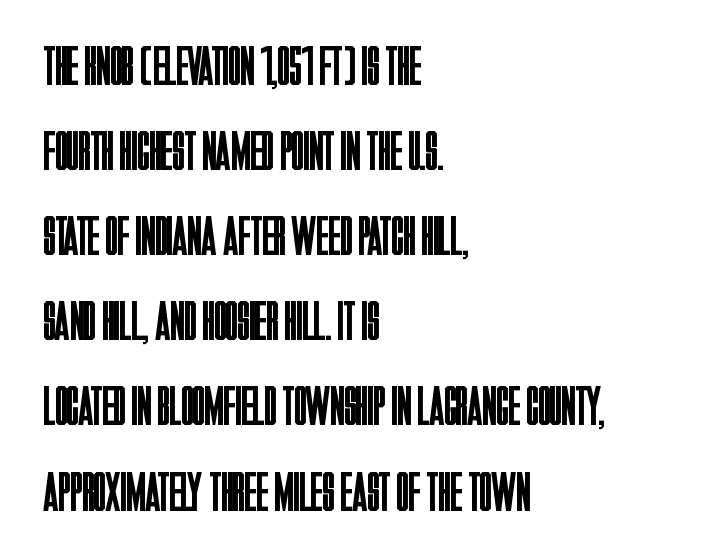
{"serif": "no", "italic": "no", "bold": "no", "weight": "regular", "width": "condensed", "stroke_contrast": "low", "x_height": "large", "monospaced": "no", "underline": "no", "align": "left", "line_spacing": "normal", "line_spacing_ratio": 1.52, "letter_spacing": "normal", "letter_spacing_em": 0.0, "glyph_px": 56}
